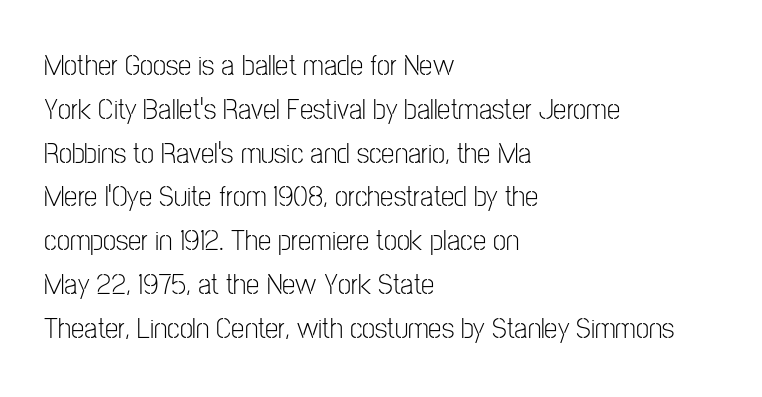
{"serif": "no", "italic": "no", "bold": "no", "weight": "light", "width": "condensed", "stroke_contrast": "low", "x_height": "medium", "monospaced": "no", "underline": "no", "align": "left", "line_spacing": "normal", "line_spacing_ratio": 1.46, "letter_spacing": "normal", "letter_spacing_em": 0.0, "glyph_px": 30}
